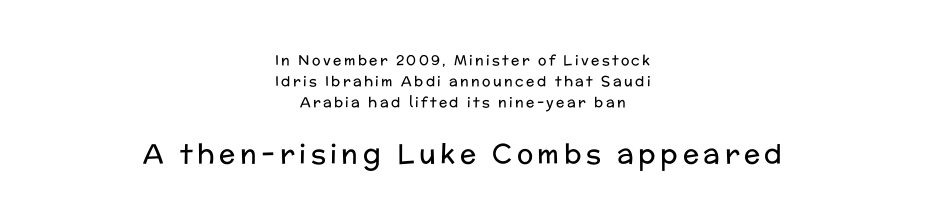
{"italic": "no", "bold": "no", "underline": "no", "align": "center", "line_spacing": "normal", "line_spacing_ratio": 1.49, "larger_block": "second", "size_ratio": 1.93, "glyph_px": 27}
